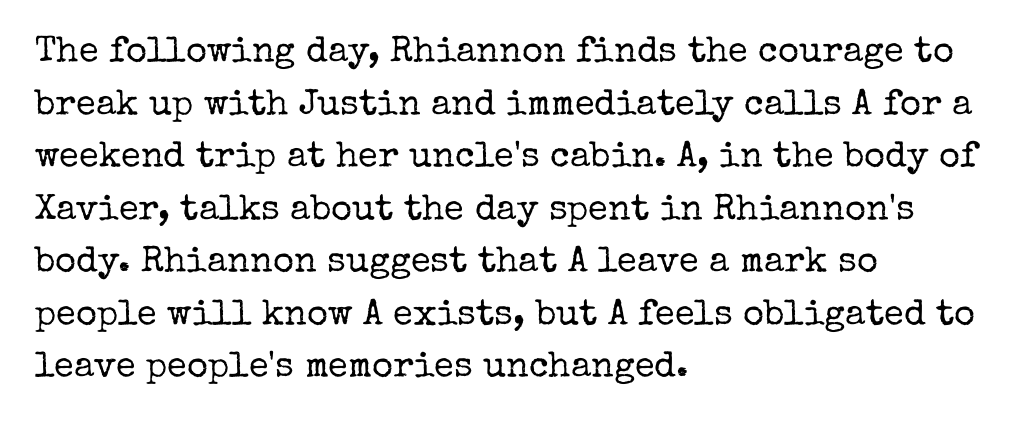
Q: Is the text bold? A: No.
Q: Is the text italic (slanted)? A: No, it is upright.
Q: Is the typeface a serif or a sans-serif typeface? A: Serif.
Q: Is the text underlined? A: No.
Q: How is the paragraph aligned? A: Left-aligned.
Q: Is the spacing between letters normal or unusually wide? A: Normal.
Q: Is the spacing between lines tight, normal or loose? A: Normal.
Q: Width (condensed, normal, or wide)? A: Normal.
Q: Stroke contrast? A: Low.
Q: x-height? A: Medium.
Q: Monospaced? A: No.
